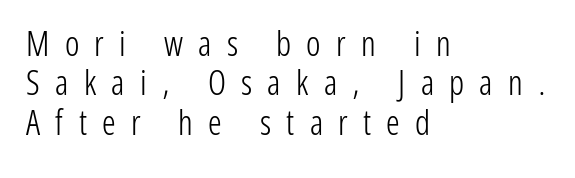
{"serif": "no", "italic": "no", "bold": "no", "weight": "light", "width": "condensed", "stroke_contrast": "low", "x_height": "medium", "monospaced": "no", "underline": "no", "align": "left", "line_spacing_ratio": 1.16, "letter_spacing": "wide", "letter_spacing_em": 0.45, "glyph_px": 34}
